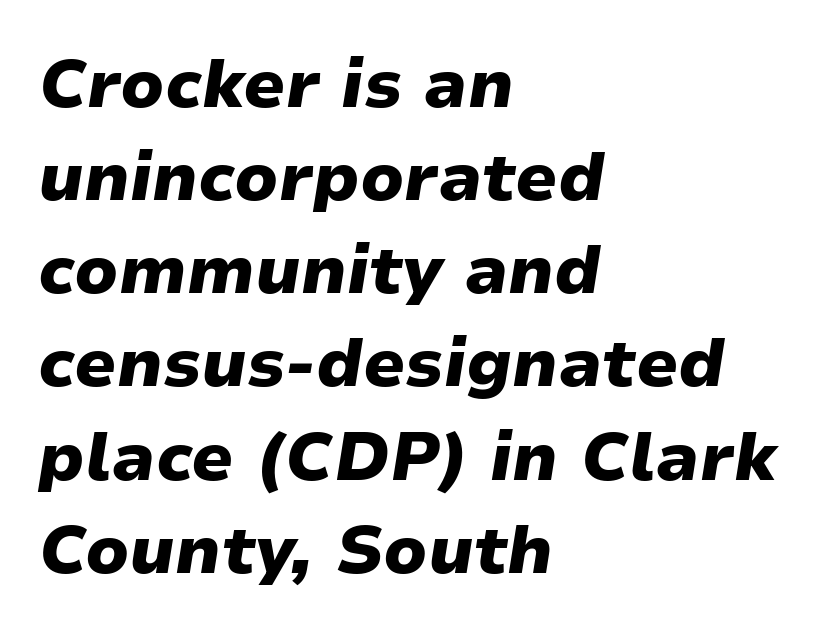
Teacher's note: observe the even left margin — that is flush-left alignment. No word sits above an underline. Spacing between characters is what you'd get straight out of the box. These lines are rendered in a variable-pitch font. Interline gaps are of average width in this sample. In terms of weight, the rendering is a true, heavy bold.
